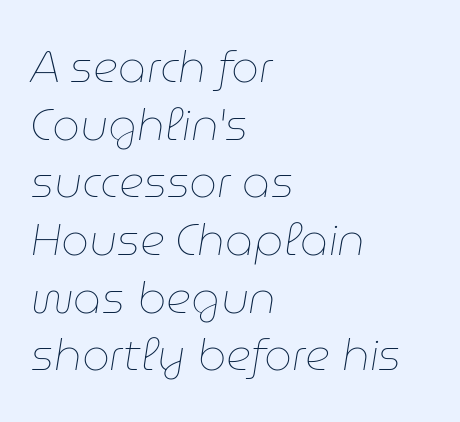
The image shows 44 px thin type, italic (leaning right); set left-aligned, normal line spacing (1.31x), normal letter spacing, not underlined; low stroke contrast and a medium x-height.
